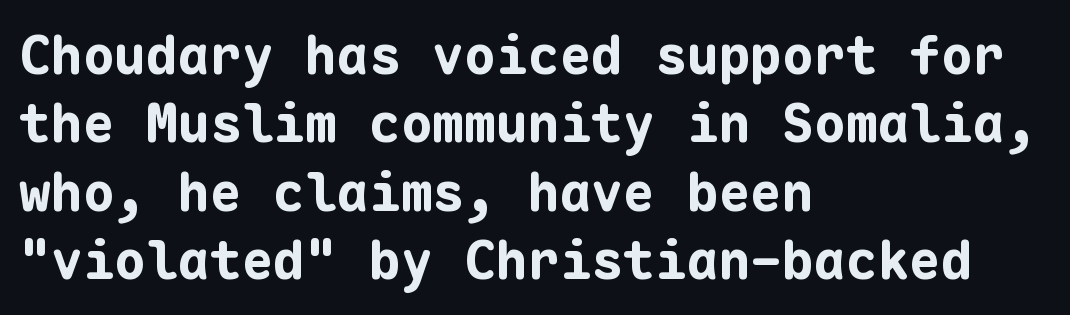
{"serif": "no", "italic": "no", "bold": "yes", "weight": "bold", "width": "normal", "stroke_contrast": "low", "x_height": "medium", "monospaced": "yes", "underline": "no", "align": "left", "line_spacing": "normal", "line_spacing_ratio": 1.29, "letter_spacing": "normal", "letter_spacing_em": 0.0, "glyph_px": 53}
